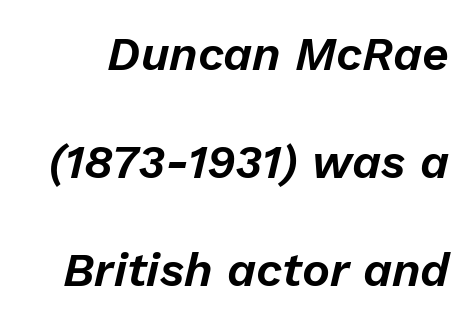
Q: Is the text italic (slanted)? A: Yes, it leans right by about 13 degrees.
Q: Is the text underlined? A: No.
Q: Is the spacing between letters normal or unusually wide? A: Normal.
Q: Is the spacing between lines tight, normal or loose? A: Loose.
Q: Width (condensed, normal, or wide)? A: Normal.
Q: Stroke contrast? A: Low.
Q: x-height? A: Medium.
Q: Monospaced? A: No.
